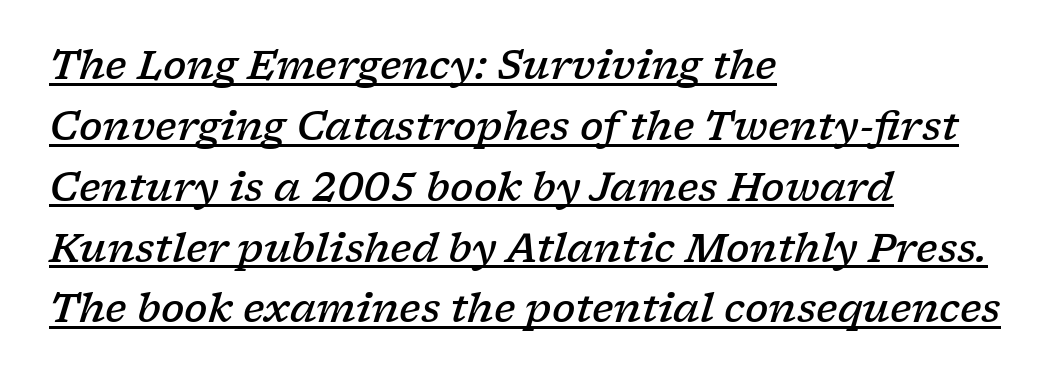
{"serif": "yes", "italic": "yes", "lean": "right", "slant_degrees": 17, "bold": "semi", "weight": "semibold", "width": "wide", "stroke_contrast": "low", "x_height": "medium", "monospaced": "no", "underline": "yes", "align": "left", "line_spacing": "normal", "line_spacing_ratio": 1.56, "letter_spacing": "normal", "letter_spacing_em": 0.0, "glyph_px": 39}
